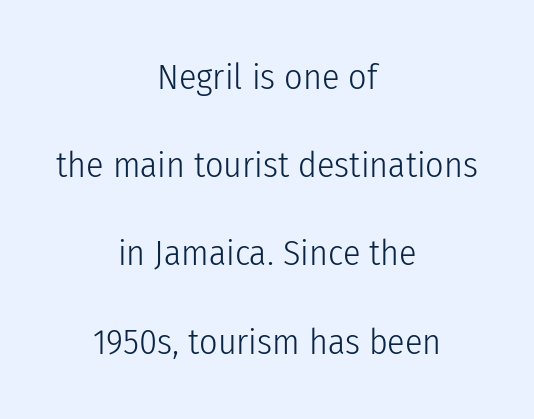
In terms of posture, this sample is upright. Decoration check: the copy has no underline. Check where the strokes stop: nothing finishes them off — pure sans. Line starts and ends both wander, symmetrically. Between one letter and the next there's only the usual sliver of space.
